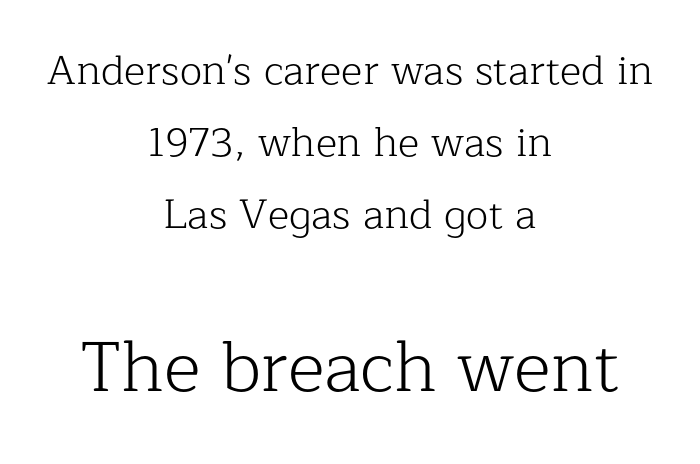
The image shows 71 px light serif type, upright; set centered, line spacing 1.76x, normal letter spacing, not underlined; the second (bottom) block is 1.73x larger; low stroke contrast and a medium x-height.
